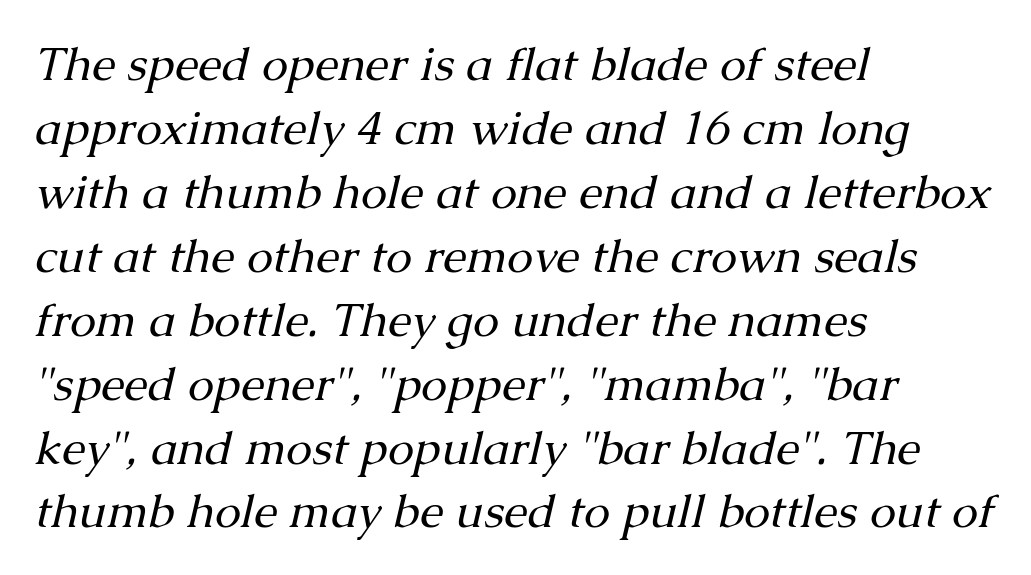
{"serif": "yes", "italic": "yes", "lean": "right", "slant_degrees": 13, "bold": "no", "weight": "regular", "width": "normal", "stroke_contrast": "medium", "x_height": "medium", "monospaced": "no", "underline": "no", "align": "left", "line_spacing": "normal", "line_spacing_ratio": 1.36, "letter_spacing": "normal", "letter_spacing_em": 0.0, "glyph_px": 47}
